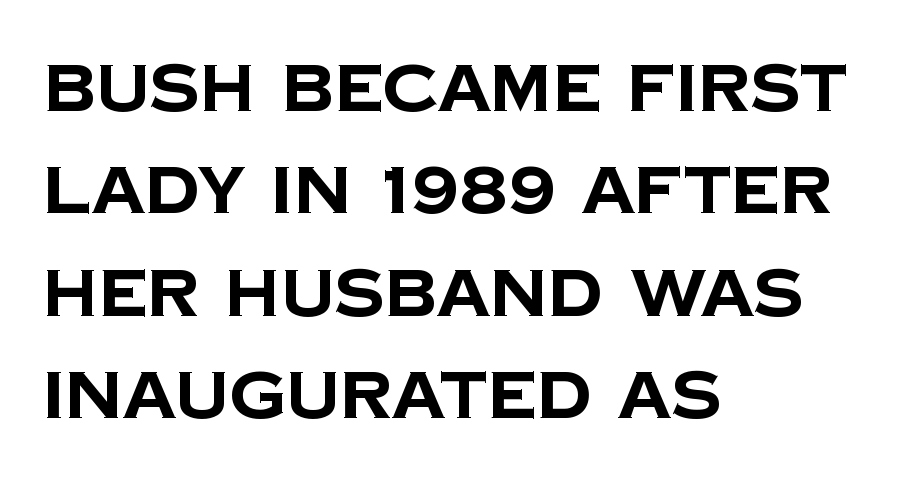
The image shows 66 px bold sans-serif type; set left-aligned, normal line spacing (1.55x), normal letter spacing, not underlined; low stroke contrast and a large x-height.
